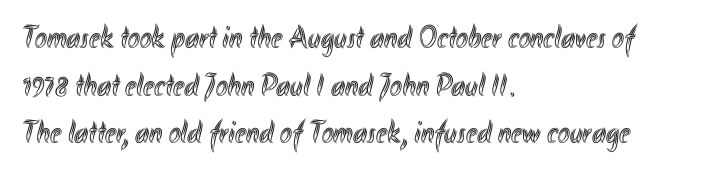
{"width": "condensed", "x_height": "small", "monospaced": "no", "underline": "no", "align": "left", "line_spacing": "normal", "line_spacing_ratio": 1.49, "letter_spacing": "normal", "letter_spacing_em": 0.0, "glyph_px": 32}
